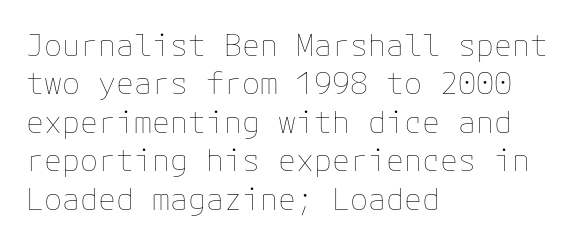
A clean baseline with only descenders dipping below it. The characters are drawn with everyday or finer stroke widths. Honestly, the row spacing looks completely unremarkable. This rendering uses left alignment, leaving the right contour irregular. In terms of letterspacing, this is plain default setting. Italic: no, the glyphs are upright roman.
